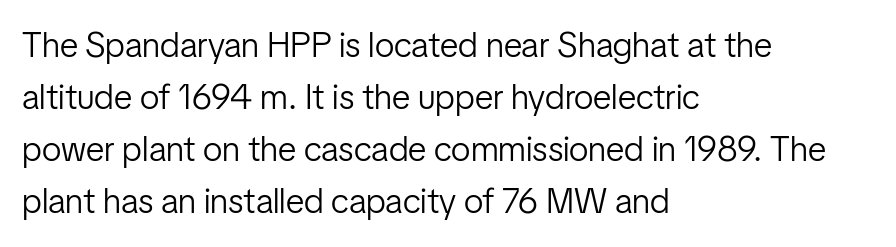
No extra ink here — the face is not bold. These lines keep a tight, regular rhythm from letter to letter. This is roman type, the default non-slanted kind. The leading is moderate, giving the passage an even texture. A typesetter would label this face a sans.
